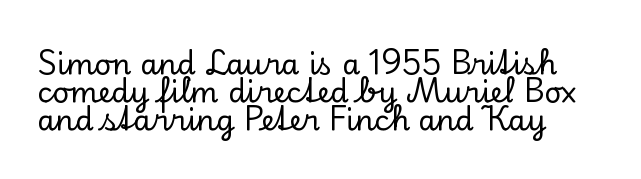
The tracking reads as untouched default to a designer's eye. Descenders are the only things crossing below the line. Notice how descenders almost collide with the ascenders below — that's tight leading. Quick note: not italic, upright. The rendering uses natural spacing where letterforms have individual widths.
